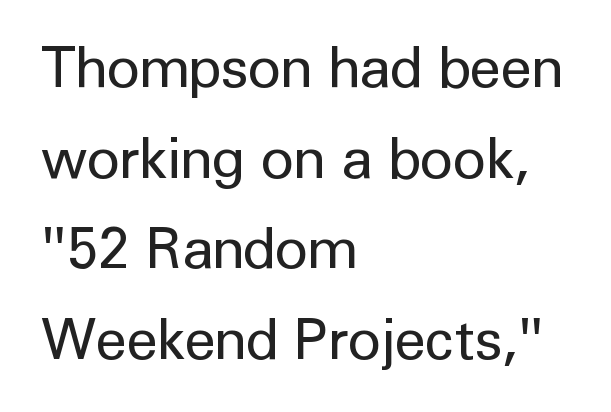
Q: Is the text bold? A: No.
Q: Is the text italic (slanted)? A: No, it is upright.
Q: Is the typeface a serif or a sans-serif typeface? A: Sans-serif.
Q: Is the text underlined? A: No.
Q: How is the paragraph aligned? A: Left-aligned.
Q: Is the spacing between letters normal or unusually wide? A: Normal.
Q: Is the spacing between lines tight, normal or loose? A: Normal.
Q: Width (condensed, normal, or wide)? A: Normal.
Q: Stroke contrast? A: Low.
Q: x-height? A: Medium.
Q: Monospaced? A: No.
